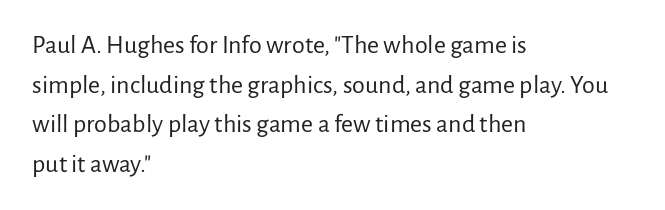
Q: Is the text bold? A: No.
Q: Is the text italic (slanted)? A: No, it is upright.
Q: Is the text underlined? A: No.
Q: How is the paragraph aligned? A: Left-aligned.
Q: Is the spacing between letters normal or unusually wide? A: Normal.
Q: Is the spacing between lines tight, normal or loose? A: Normal.
